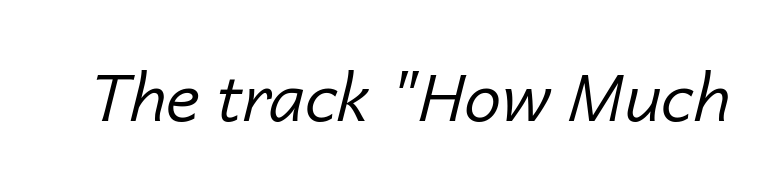
Q: Is the text bold? A: No.
Q: Is the text italic (slanted)? A: Yes, it leans right by about 14 degrees.
Q: Is the text underlined? A: No.
Q: Is the spacing between letters normal or unusually wide? A: Normal.
Q: Width (condensed, normal, or wide)? A: Normal.
Q: Stroke contrast? A: Low.
Q: x-height? A: Medium.
Q: Monospaced? A: No.
